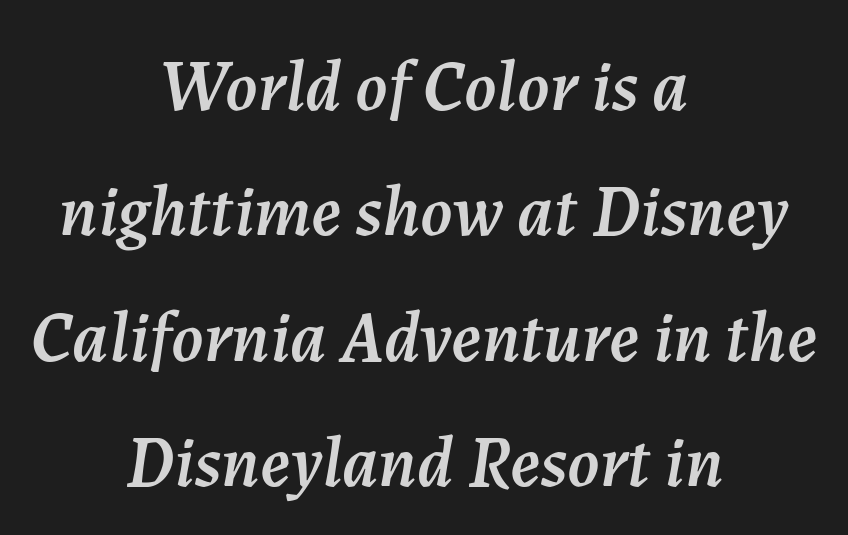
The image shows 72 px text type, italic (leaning right); set centered, line spacing 1.74x, normal letter spacing, not underlined; medium stroke contrast and a medium x-height.
